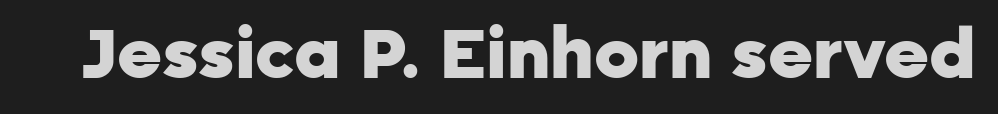
The image shows 69 px heavy sans-serif type, upright; set normal letter spacing, not underlined; low stroke contrast and a medium x-height.
